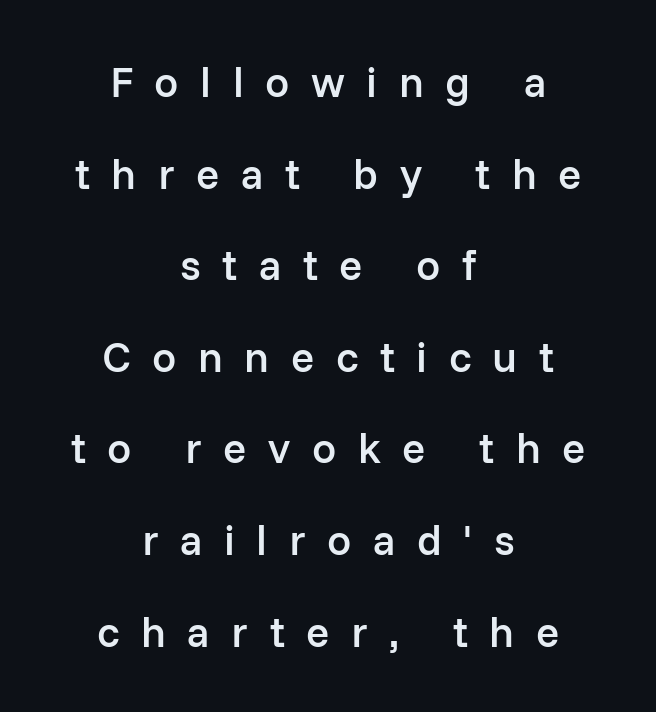
Q: Is the text bold? A: Semi-bold.
Q: Is the text italic (slanted)? A: No, it is upright.
Q: Is the typeface a serif or a sans-serif typeface? A: Sans-serif.
Q: Is the text underlined? A: No.
Q: How is the paragraph aligned? A: Centered.
Q: Is the spacing between letters normal or unusually wide? A: Unusually wide.
Q: Is the spacing between lines tight, normal or loose? A: Loose.
Q: Width (condensed, normal, or wide)? A: Normal.
Q: Stroke contrast? A: Low.
Q: x-height? A: Medium.
Q: Monospaced? A: No.
